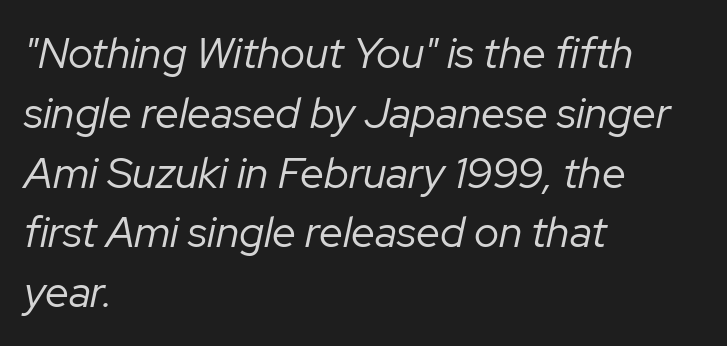
Q: Is the text bold? A: No.
Q: Is the text italic (slanted)? A: Yes, it leans right by about 12 degrees.
Q: Is the text underlined? A: No.
Q: How is the paragraph aligned? A: Left-aligned.
Q: Is the spacing between letters normal or unusually wide? A: Normal.
Q: Is the spacing between lines tight, normal or loose? A: Normal.
Q: Width (condensed, normal, or wide)? A: Normal.
Q: Stroke contrast? A: Low.
Q: x-height? A: Medium.
Q: Monospaced? A: No.
